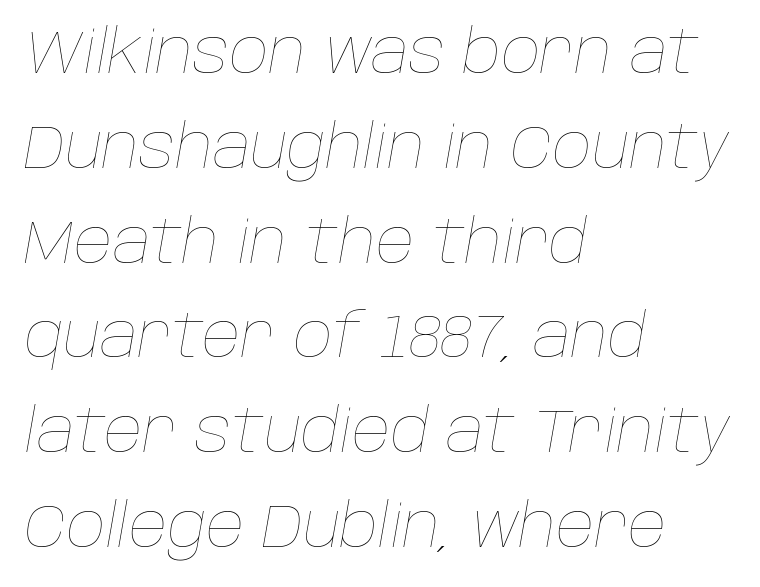
The image shows 60 px thin type, italic (leaning right); set left-aligned, normal line spacing (1.58x), normal letter spacing, not underlined; low stroke contrast and a large x-height.
